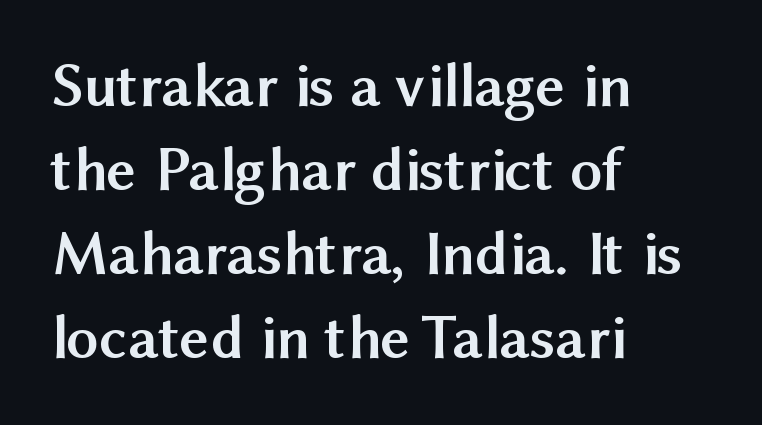
Q: Is the text bold? A: Yes.
Q: Is the text italic (slanted)? A: No, it is upright.
Q: Is the typeface a serif or a sans-serif typeface? A: Sans-serif.
Q: Is the text underlined? A: No.
Q: How is the paragraph aligned? A: Left-aligned.
Q: Is the spacing between letters normal or unusually wide? A: Normal.
Q: Is the spacing between lines tight, normal or loose? A: Normal.
Q: Width (condensed, normal, or wide)? A: Normal.
Q: Stroke contrast? A: Medium.
Q: x-height? A: Medium.
Q: Monospaced? A: No.
